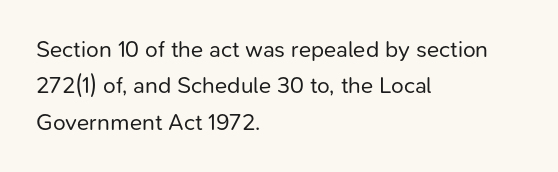
Compared with typical paragraphs, the rows here are spaced about the same. The letterforms sit at book weight or below. Ascenders rise straight up at ninety degrees. The lines are quadded left. Check the space under the baseline: it is left empty. Tracking value appears to be zero — textbook default spacing.
